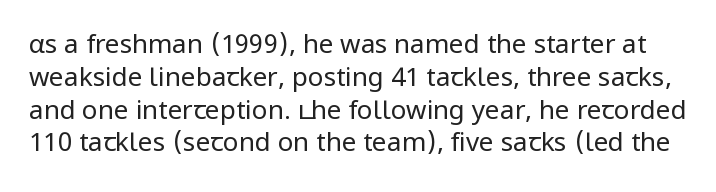
Q: Is the text bold? A: No.
Q: Is the text italic (slanted)? A: No, it is upright.
Q: Is the text underlined? A: No.
Q: Is the spacing between letters normal or unusually wide? A: Normal.
Q: Is the spacing between lines tight, normal or loose? A: Normal.
